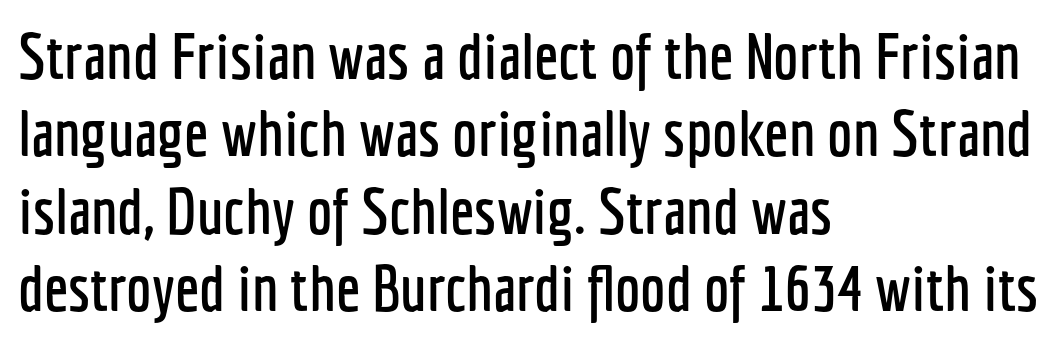
Is the block centered? No — it sits flush against the left margin. Nobody touched the tracking dial on this one. Proportional: the letters do not fall into vertical columns. The lettering stays uniformly vertical, giving the passage a roman look. A bare baseline throughout the passage.
